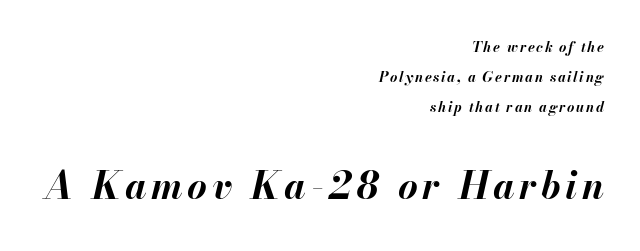
The image shows 38 px bold type, italic (leaning right); set right-aligned, loose line spacing (2.13x), not underlined; the second (bottom) block is 2.71x larger; medium stroke contrast and a small x-height.
